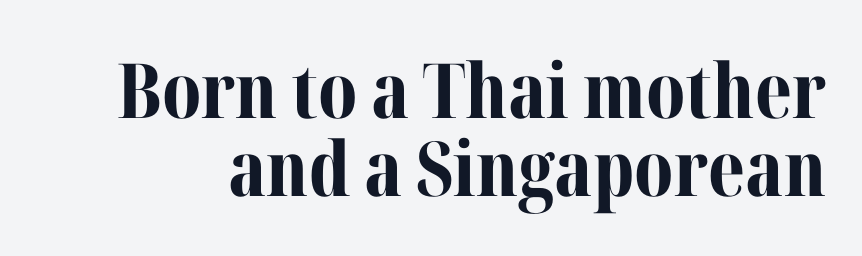
{"serif": "yes", "italic": "no", "bold": "yes", "weight": "bold", "width": "normal", "stroke_contrast": "medium", "x_height": "medium", "monospaced": "no", "underline": "no", "line_spacing": "tight", "line_spacing_ratio": 1.03, "letter_spacing": "normal", "letter_spacing_em": 0.0, "glyph_px": 76}
